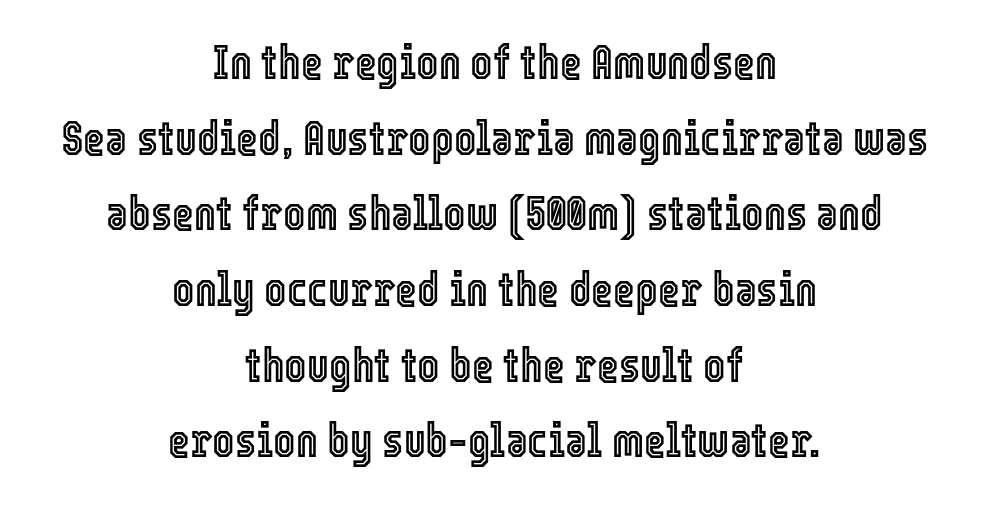
Q: Is the text italic (slanted)? A: No, it is upright.
Q: Is the text underlined? A: No.
Q: How is the paragraph aligned? A: Centered.
Q: Is the spacing between letters normal or unusually wide? A: Normal.
Q: Is the spacing between lines tight, normal or loose? A: Normal.
Q: Width (condensed, normal, or wide)? A: Condensed.
Q: x-height? A: Medium.
Q: Monospaced? A: No.
